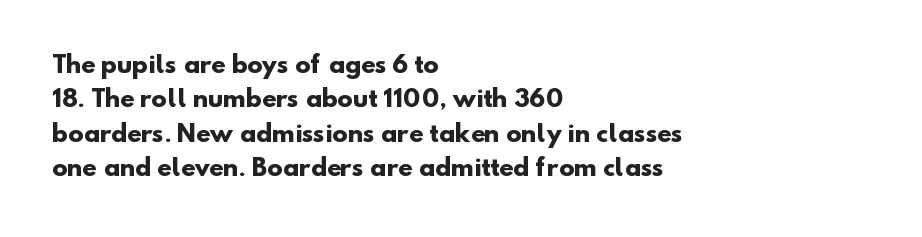
Spacing between characters is what you'd get straight out of the box. This sample is left-justified, so line endings fall wherever the words run out. Honestly, there is no underline to notice here at all. This is heavy type, rendered in bold. Line spacing here is normal.
